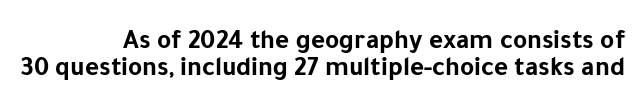
{"italic": "no", "bold": "yes", "underline": "no", "align": "right", "line_spacing": "tight", "line_spacing_ratio": 0.99, "letter_spacing": "normal", "letter_spacing_em": 0.0, "glyph_px": 27}
